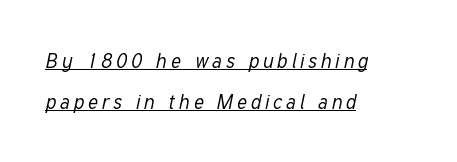
{"italic": "yes", "lean": "right", "slant_degrees": 12, "bold": "no", "underline": "yes", "align": "left", "line_spacing": "loose", "line_spacing_ratio": 2.06, "letter_spacing": "wide", "letter_spacing_em": 0.2, "glyph_px": 20}
